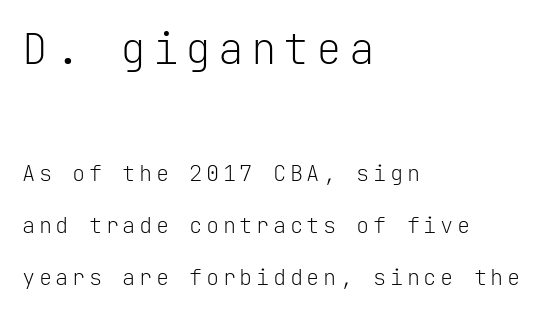
The image shows 43 px light sans-serif type, upright, monospaced; set left-aligned, loose line spacing (2.38x), not underlined; the first (top) block is 1.95x larger; low stroke contrast and a medium x-height.
